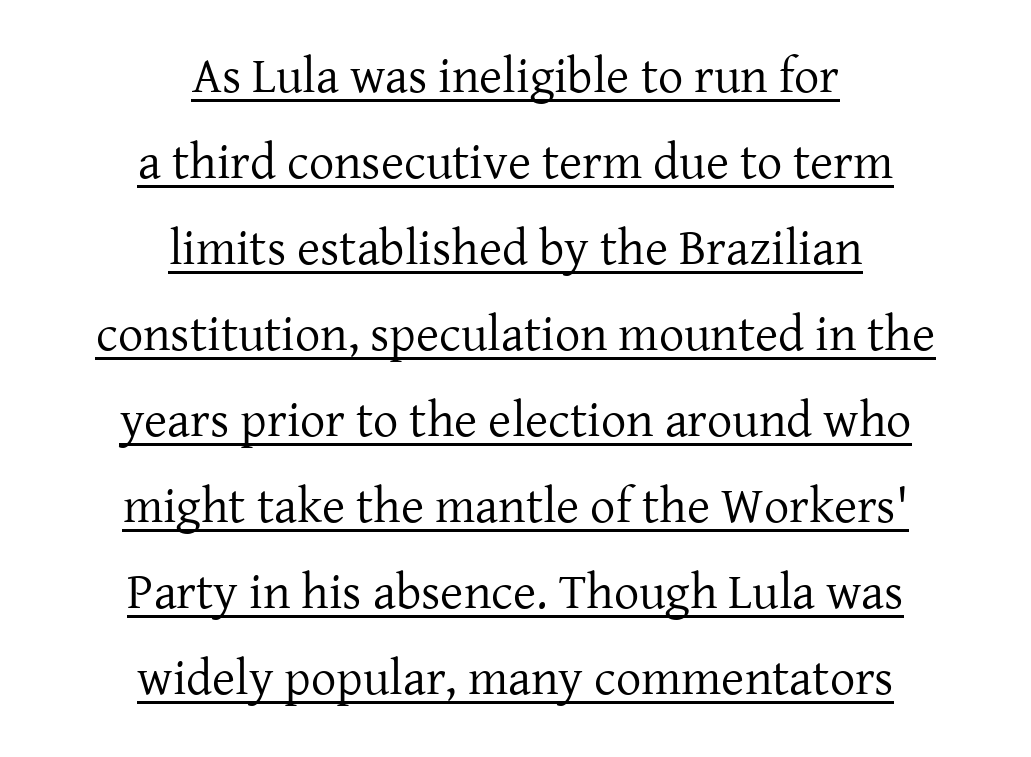
Q: Is the text bold? A: No.
Q: Is the text italic (slanted)? A: No, it is upright.
Q: Is the typeface a serif or a sans-serif typeface? A: Serif.
Q: Is the text underlined? A: Yes.
Q: How is the paragraph aligned? A: Centered.
Q: Is the spacing between letters normal or unusually wide? A: Normal.
Q: Width (condensed, normal, or wide)? A: Normal.
Q: Stroke contrast? A: Low.
Q: x-height? A: Medium.
Q: Monospaced? A: No.
